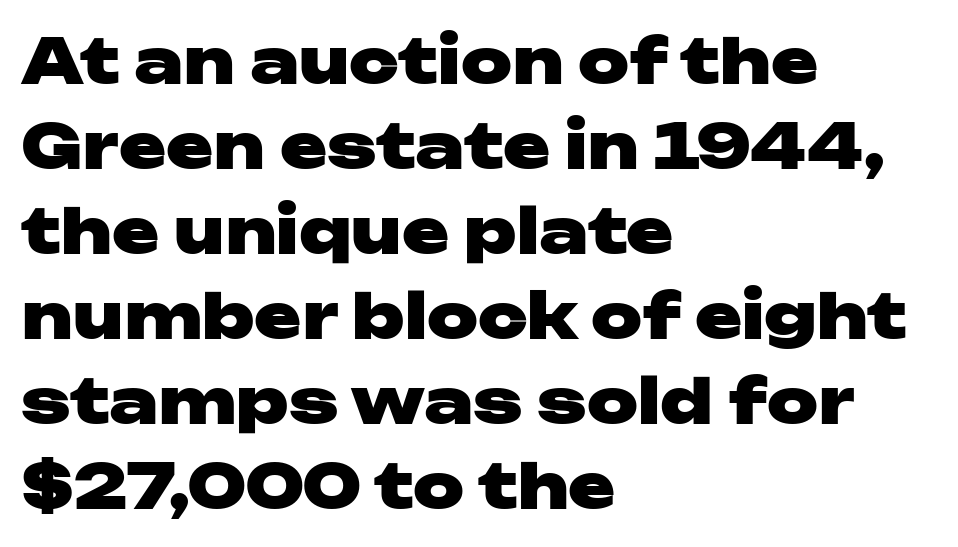
The image shows 63 px heavy, wide sans-serif type, upright; set left-aligned, normal line spacing (1.35x), normal letter spacing, not underlined; low stroke contrast and a medium x-height.
